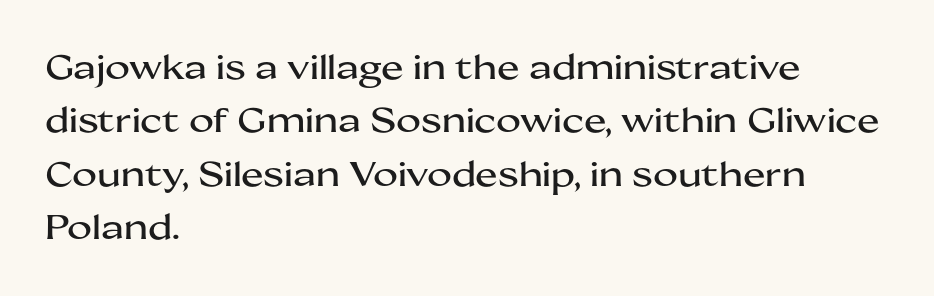
Leading: standard. Caption: standard tracking, unaltered. The typography opts for an upright posture over an oblique one. A student would call this left alignment; a typographer would say flush left, rag right.
